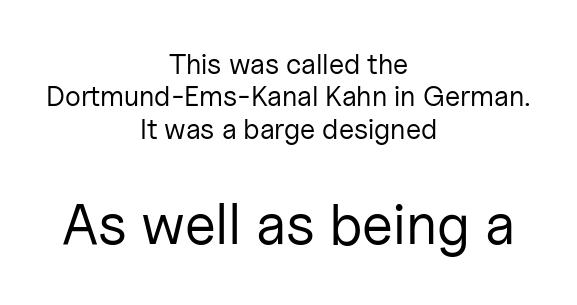
The image shows 57 px regular-weight sans-serif type, upright; set centered, line spacing 1.16x, normal letter spacing, not underlined; the second (bottom) block is 2.04x larger; low stroke contrast and a medium x-height.
